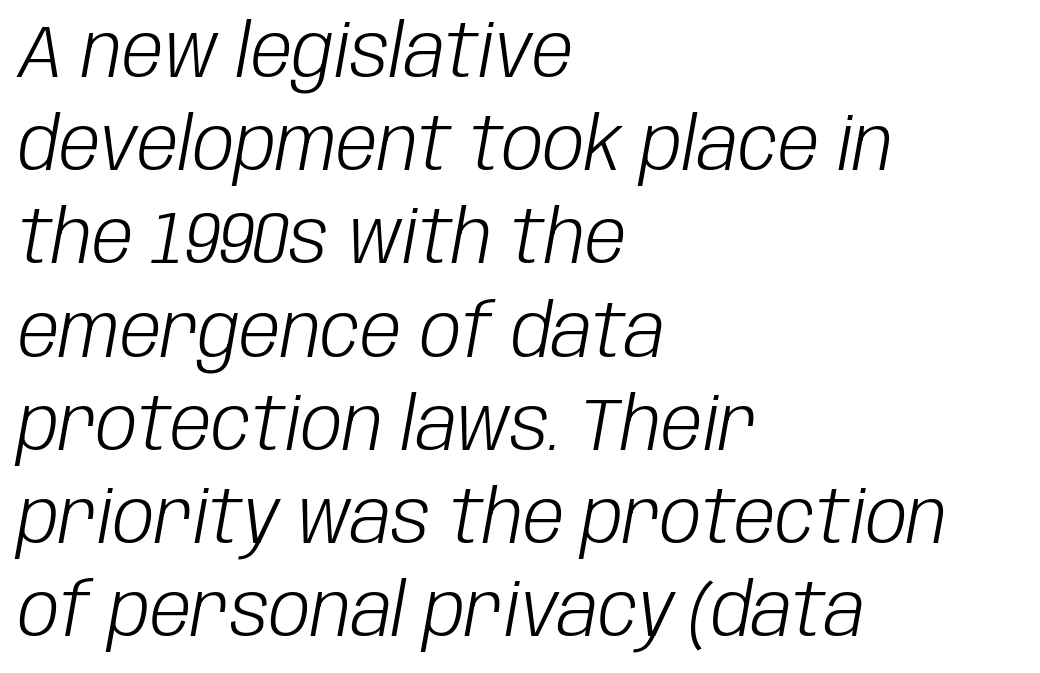
The rendering uses natural spacing where letterforms have individual widths. Is there much room between lines? A standard amount, neither cramped nor airy. In CSS terms this would be text-align: left. Stems and bowls with no extra thickness — not bold. Each word holds together tightly as a unit, with standard inter-letter gaps. Italic? Definitely — the glyphs are oblique.
